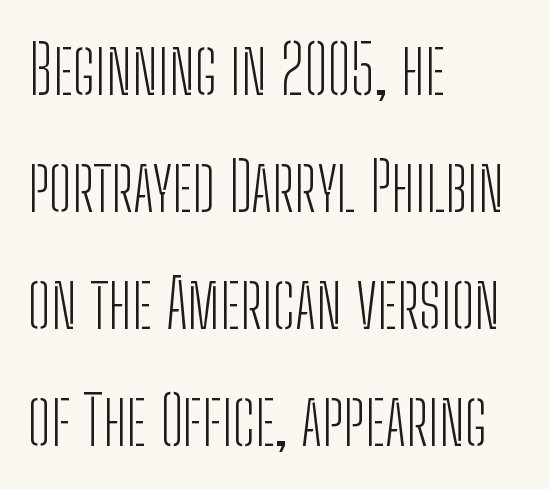
No letter is thick-stroked: the sample isn't bold. Stroke terminals: plain, sans-serif. Honestly, there is no underline to notice here at all. Quick note: not italic, upright.
